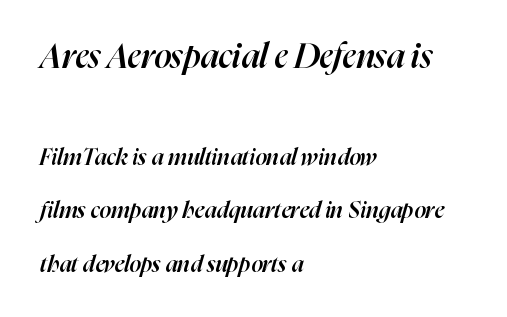
Q: Is the text bold? A: Semi-bold.
Q: Is the text italic (slanted)? A: Yes, it leans right by about 16 degrees.
Q: Is the text underlined? A: No.
Q: How is the paragraph aligned? A: Left-aligned.
Q: Is the spacing between letters normal or unusually wide? A: Normal.
Q: Is the spacing between lines tight, normal or loose? A: Loose.
Q: Which block of text is set in a larger size, the first (top) or the second (bottom)? A: The first (top) one.
Q: Width (condensed, normal, or wide)? A: Normal.
Q: Stroke contrast? A: High.
Q: x-height? A: Medium.
Q: Monospaced? A: No.
